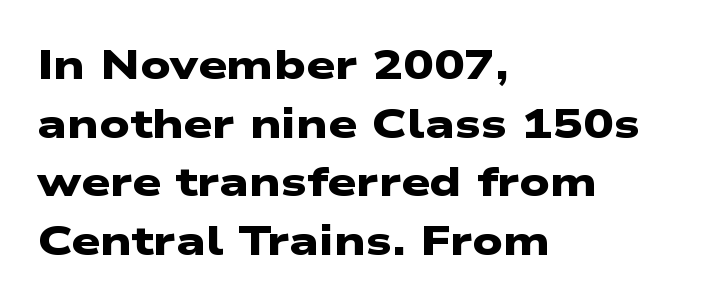
The font is running at its bold setting. Check the space under the baseline: it is left empty. This sample uses a sans-serif face. One-word summary of the alignment: left.
